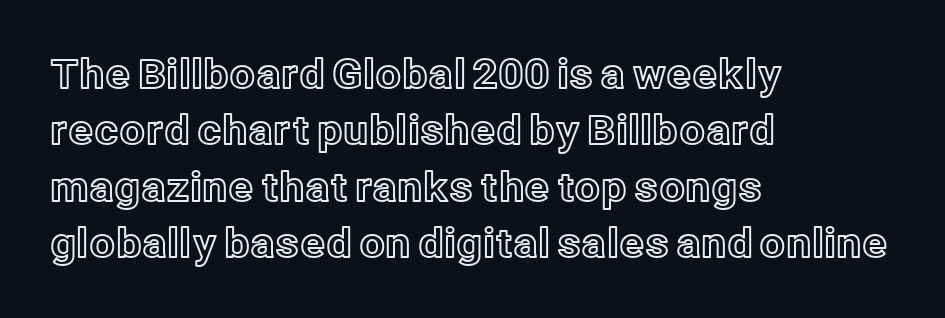
{"italic": "no", "width": "normal", "x_height": "medium", "monospaced": "no", "underline": "no", "align": "left", "line_spacing": "normal", "line_spacing_ratio": 1.41, "letter_spacing": "normal", "letter_spacing_em": 0.0, "glyph_px": 40}
